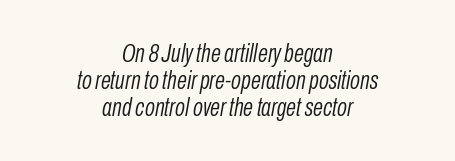
Q: Is the text bold? A: No.
Q: Is the text italic (slanted)? A: Yes, it leans right by about 10 degrees.
Q: Is the text underlined? A: No.
Q: How is the paragraph aligned? A: Centered.
Q: Is the spacing between letters normal or unusually wide? A: Normal.
Q: Is the spacing between lines tight, normal or loose? A: Tight.
